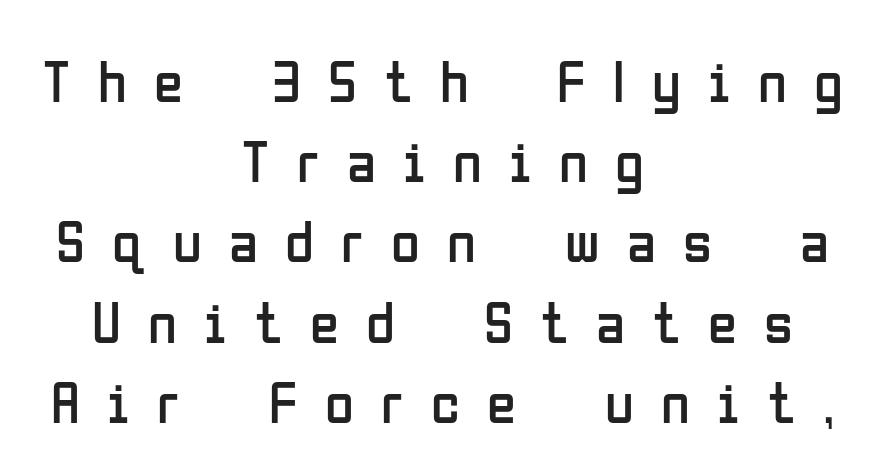
The image shows 59 px regular-weight, condensed sans-serif type, upright; set centered, normal line spacing (1.36x), unusually wide letter spacing (+0.46 em), not underlined; low stroke contrast and a medium x-height.
